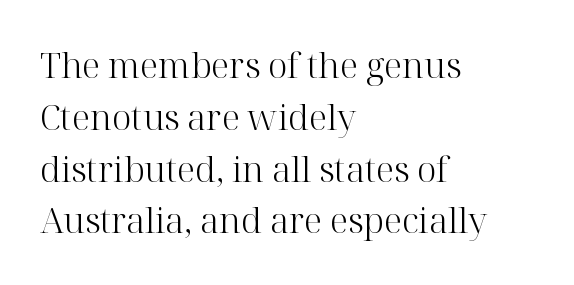
{"serif": "yes", "italic": "no", "bold": "no", "weight": "light", "width": "normal", "stroke_contrast": "high", "x_height": "medium", "monospaced": "no", "underline": "no", "align": "left", "line_spacing": "normal", "line_spacing_ratio": 1.48, "letter_spacing": "normal", "letter_spacing_em": 0.0, "glyph_px": 35}
